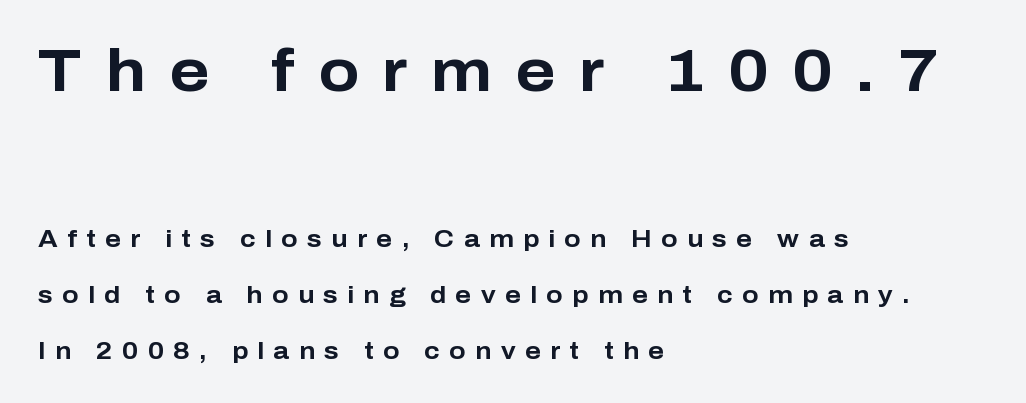
Q: Is the text bold? A: Yes.
Q: Is the text italic (slanted)? A: No, it is upright.
Q: Is the typeface a serif or a sans-serif typeface? A: Sans-serif.
Q: Is the text underlined? A: No.
Q: How is the paragraph aligned? A: Left-aligned.
Q: Is the spacing between letters normal or unusually wide? A: Unusually wide.
Q: Is the spacing between lines tight, normal or loose? A: Loose.
Q: Which block of text is set in a larger size, the first (top) or the second (bottom)? A: The first (top) one.
Q: Width (condensed, normal, or wide)? A: Normal.
Q: Stroke contrast? A: Low.
Q: x-height? A: Medium.
Q: Monospaced? A: No.
